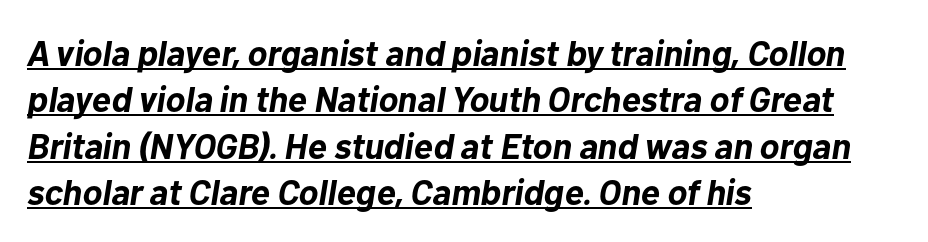
{"italic": "yes", "lean": "right", "slant_degrees": 10, "bold": "yes", "weight": "bold", "width": "normal", "stroke_contrast": "low", "x_height": "medium", "monospaced": "no", "underline": "yes", "align": "left", "line_spacing": "normal", "line_spacing_ratio": 1.29, "letter_spacing": "normal", "letter_spacing_em": 0.0, "glyph_px": 36}
